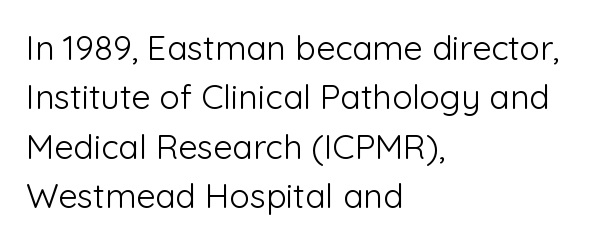
The image shows 34 px light sans-serif type, upright; set left-aligned, normal line spacing (1.45x), normal letter spacing, not underlined; low stroke contrast and a medium x-height.
